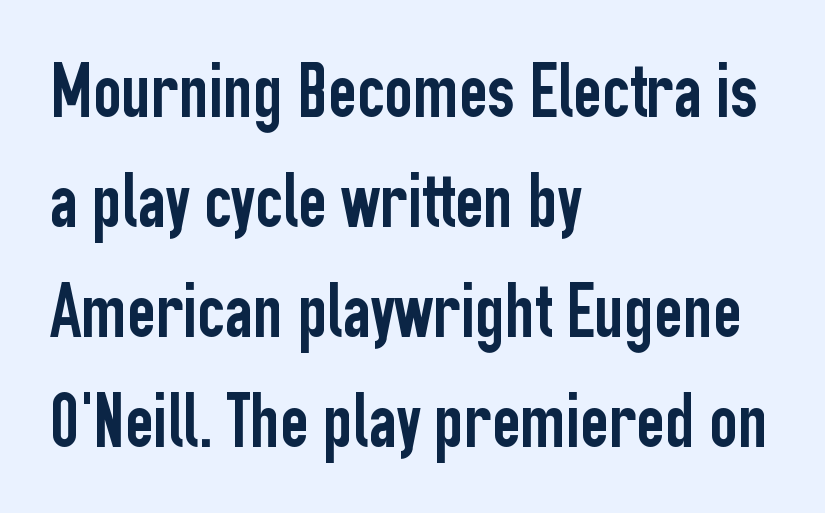
Posture: straight, roman, zero tilt. Leading: standard. The strip under each line holds only bare page. Nobody touched the tracking dial on this one. Is this a fixed-width face? No — the glyphs have proportional, varying widths. A student would call this left alignment; a typographer would say flush left, rag right.
